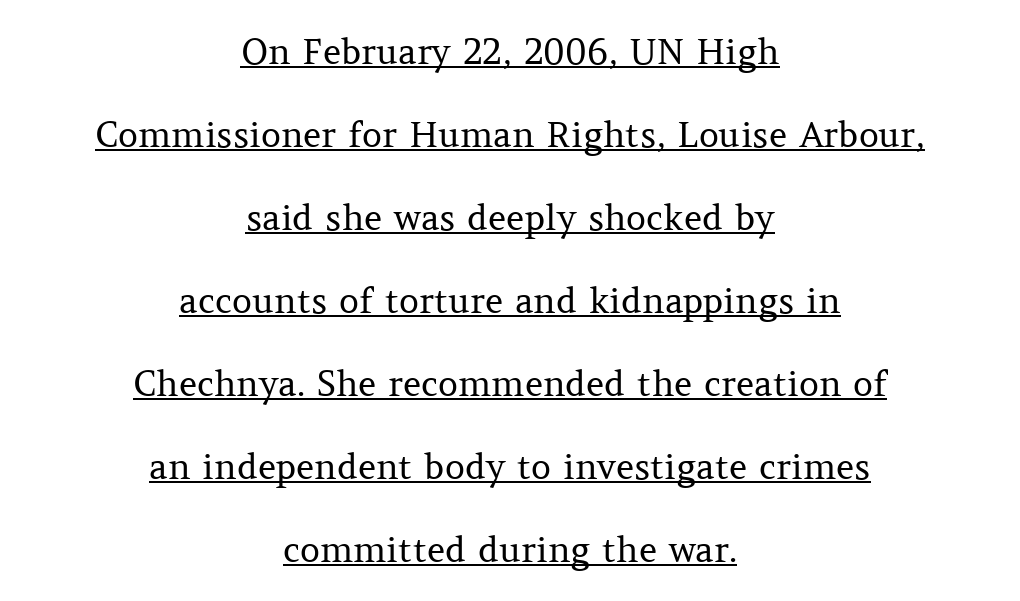
Think of a printed novel: that variable character pitch is what you see here. Somebody hit Ctrl+U on this one — the words are underlined. Each word holds together tightly as a unit, with standard inter-letter gaps. Style check: upright. Stems and bowls with no extra thickness — not bold. A great deal of white space separates one row of letters from the next.
